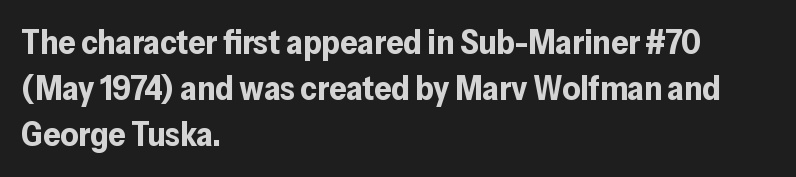
The image shows 34 px bold sans-serif type, upright; set left-aligned, normal line spacing (1.36x), normal letter spacing, not underlined; low stroke contrast and a medium x-height.
